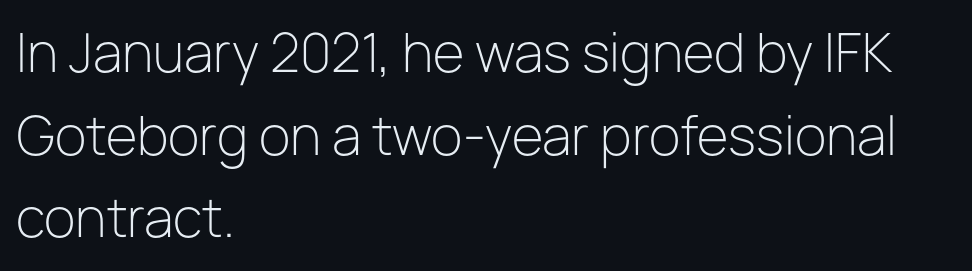
Leftover space on each line is placed entirely after the last word. This is roman type, the default non-slanted kind. The designer went with a sans here, leaving each stem footless. Whoever set this chose a conventional vertical rhythm.
